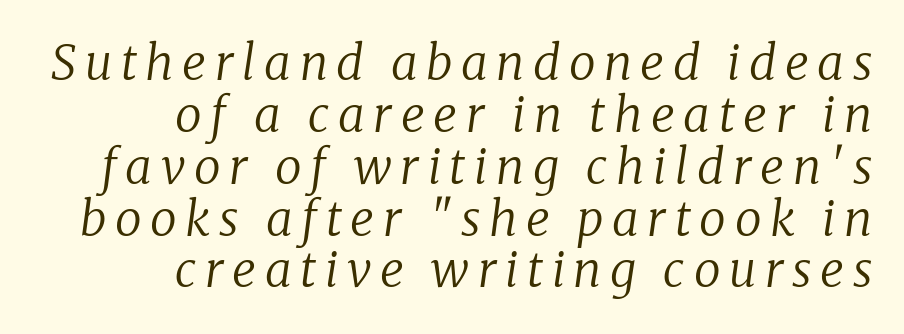
Spacing verdict: proportional, widths tailored to each character. Tall strokes in this sample are angled rather than plumb. The paragraph has a hard right edge and a soft left edge. Weight class: somewhere from thin through regular. The glyphs in this specimen are seriffed. Lines of text with bare space underneath.
